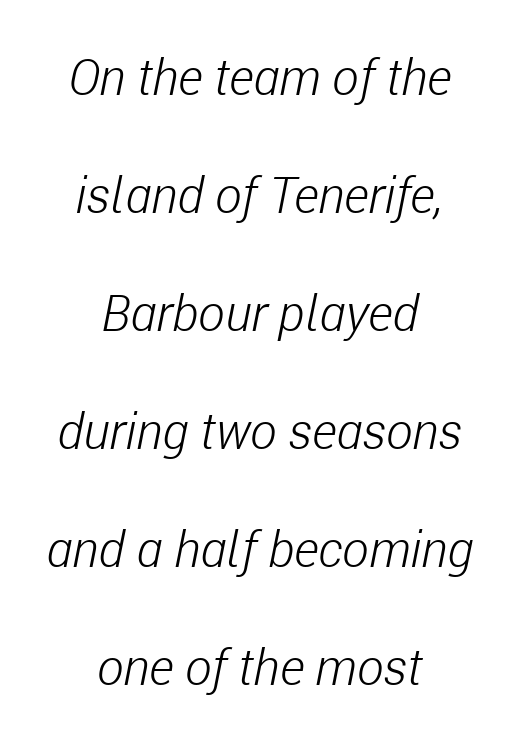
{"italic": "yes", "lean": "right", "slant_degrees": 11, "bold": "no", "weight": "light", "width": "condensed", "stroke_contrast": "low", "x_height": "medium", "monospaced": "no", "underline": "no", "align": "center", "line_spacing": "loose", "line_spacing_ratio": 2.36, "letter_spacing": "normal", "letter_spacing_em": 0.0, "glyph_px": 50}
